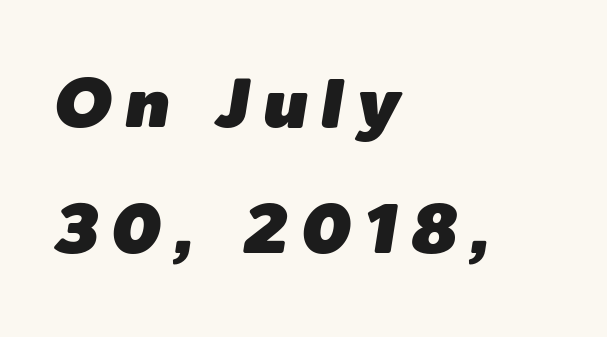
Q: Is the text italic (slanted)? A: Yes, it leans right by about 9 degrees.
Q: Is the text underlined? A: No.
Q: How is the paragraph aligned? A: Left-aligned.
Q: Width (condensed, normal, or wide)? A: Normal.
Q: Stroke contrast? A: Low.
Q: x-height? A: Medium.
Q: Monospaced? A: No.
